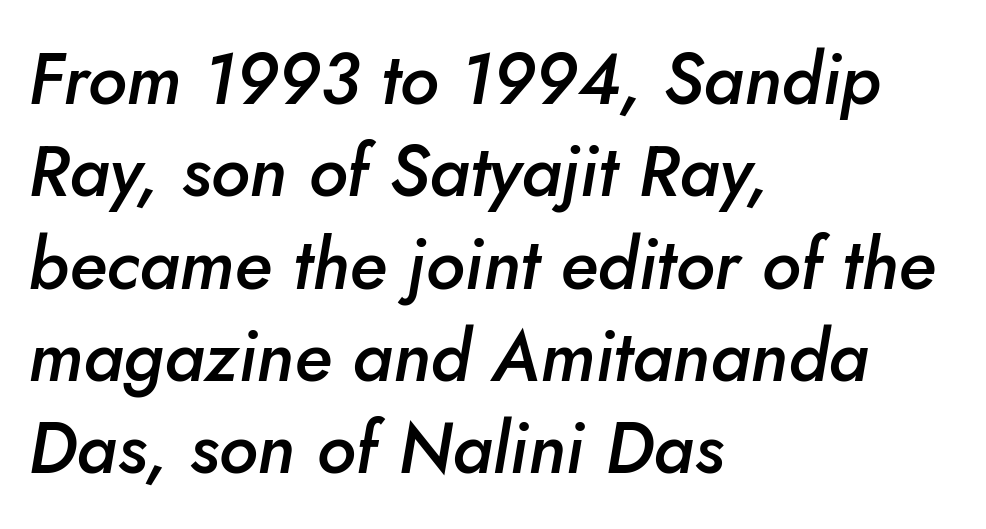
The image shows 71 px semibold type, italic (leaning right); set left-aligned, normal line spacing (1.3x), normal letter spacing, not underlined; low stroke contrast and a small x-height.
